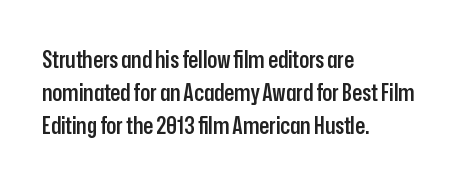
The image shows 23 px text type, upright; set left-aligned, normal line spacing (1.43x), normal letter spacing, not underlined.
